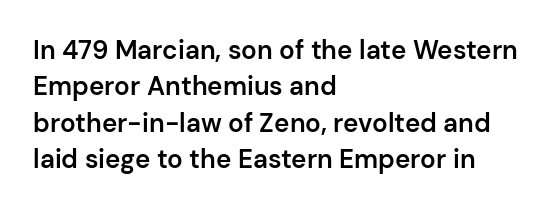
Each glyph is drawn with semibold strokes, heavier than normal yet not fully bold. Each word holds together tightly as a unit, with standard inter-letter gaps. These lines sit exactly where default settings would place them. Every row of glyphs begins at an identical x-position on the left.
